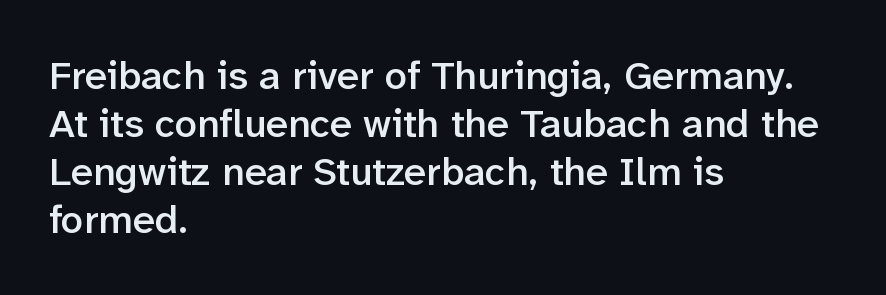
Q: Is the text bold? A: Semi-bold.
Q: Is the text italic (slanted)? A: No, it is upright.
Q: Is the typeface a serif or a sans-serif typeface? A: Sans-serif.
Q: Is the text underlined? A: No.
Q: How is the paragraph aligned? A: Left-aligned.
Q: Is the spacing between letters normal or unusually wide? A: Normal.
Q: Width (condensed, normal, or wide)? A: Normal.
Q: Stroke contrast? A: Low.
Q: x-height? A: Medium.
Q: Monospaced? A: No.
